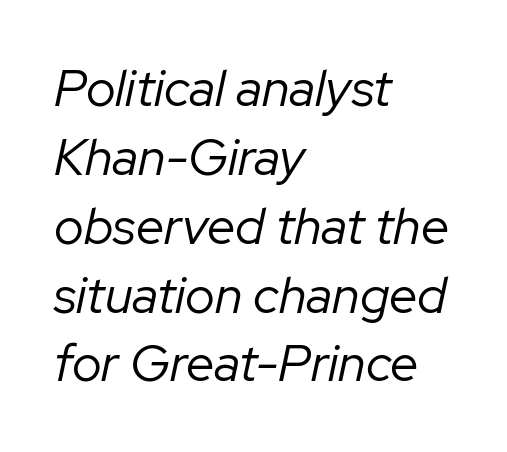
The image shows 51 px regular-weight type, italic (leaning right); set left-aligned, normal line spacing (1.35x), normal letter spacing, not underlined; low stroke contrast and a medium x-height.
